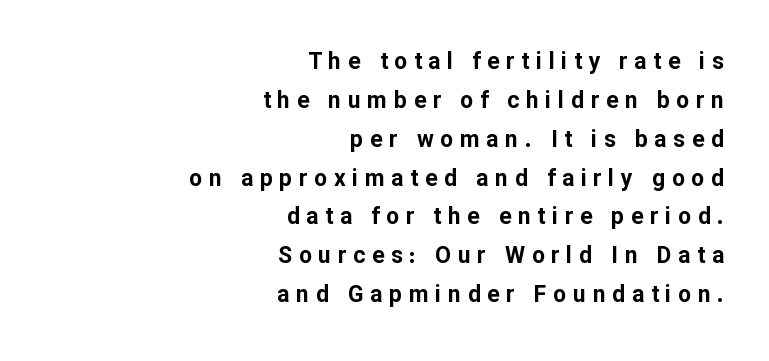
Check under the words: just untouched page. Rendered with straight, roman letterforms. Visually the block forms a straight wall on the right and a jagged coastline on the left. Normally led — the rows are evenly, conventionally spaced. Typesetter's note: full bold, strokes at maximum text heaviness.
